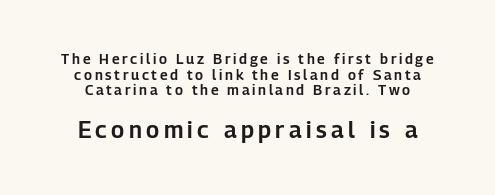
The image shows 23 px text type, upright; set tight line spacing (1.11x), not underlined; the second (bottom) block is 1.64x larger.
